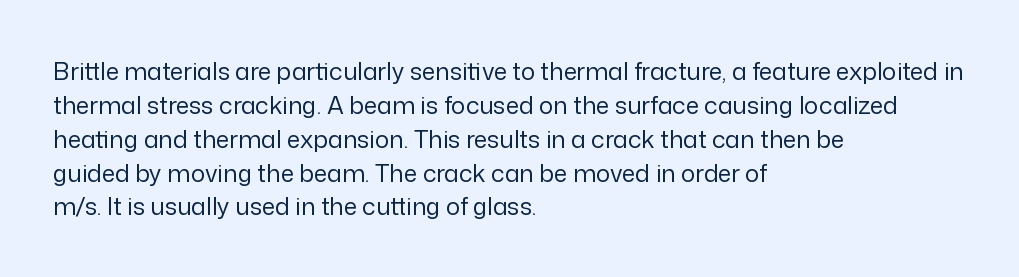
{"italic": "no", "bold": "no", "underline": "no", "align": "left", "line_spacing": "normal", "line_spacing_ratio": 1.41, "letter_spacing": "normal", "letter_spacing_em": 0.0, "glyph_px": 24}
